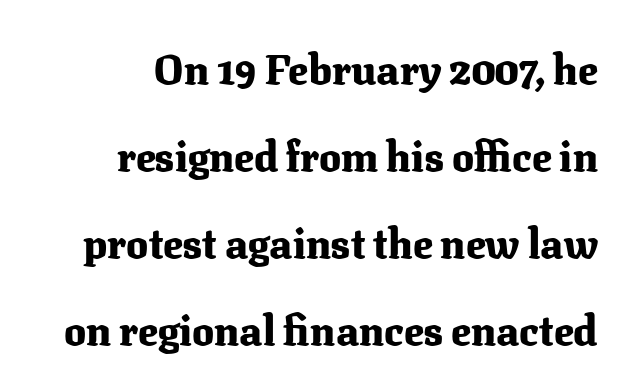
The image shows 41 px heavy serif type, upright; set loose line spacing (2.12x), normal letter spacing, not underlined; medium stroke contrast and a medium x-height.
